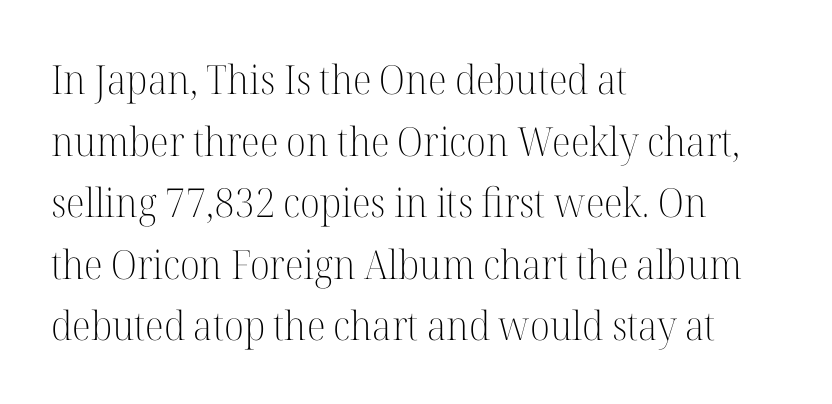
The image shows 40 px light serif type, upright; set left-aligned, normal line spacing (1.54x), normal letter spacing, not underlined; high stroke contrast and a medium x-height.
